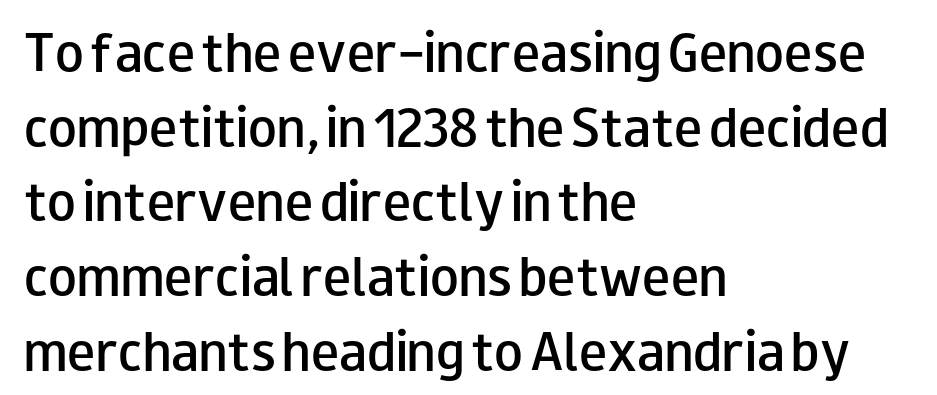
Q: Is the text bold? A: Semi-bold.
Q: Is the text italic (slanted)? A: No, it is upright.
Q: Is the typeface a serif or a sans-serif typeface? A: Sans-serif.
Q: Is the text underlined? A: No.
Q: How is the paragraph aligned? A: Left-aligned.
Q: Is the spacing between letters normal or unusually wide? A: Normal.
Q: Is the spacing between lines tight, normal or loose? A: Normal.
Q: Width (condensed, normal, or wide)? A: Wide.
Q: Stroke contrast? A: Low.
Q: x-height? A: Small.
Q: Monospaced? A: No.
